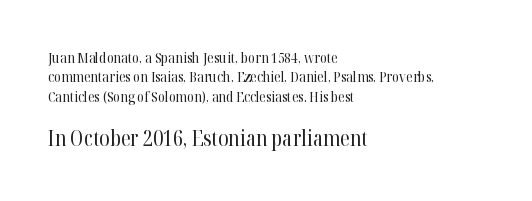
{"italic": "no", "bold": "no", "underline": "no", "align": "left", "line_spacing": "normal", "line_spacing_ratio": 1.38, "letter_spacing": "normal", "letter_spacing_em": 0.0, "larger_block": "second", "size_ratio": 1.5, "glyph_px": 21}
